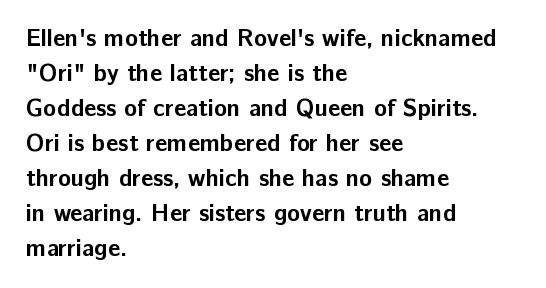
{"italic": "no", "bold": "yes", "underline": "no", "align": "left", "line_spacing": "normal", "line_spacing_ratio": 1.46, "letter_spacing": "normal", "letter_spacing_em": 0.0, "glyph_px": 24}
